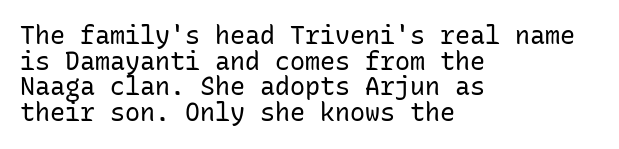
Teacher's note: observe the even left margin — that is flush-left alignment. The letterforms sit shoulder to shoulder at normal distance. Cramped leading. When letters stand straight like this, we call the style roman or upright. Weight: not bold — regular or lighter.
